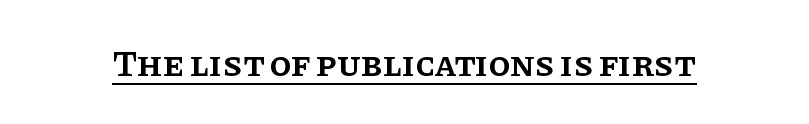
Q: Is the text bold? A: Semi-bold.
Q: Is the text italic (slanted)? A: No, it is upright.
Q: Is the typeface a serif or a sans-serif typeface? A: Serif.
Q: Is the text underlined? A: Yes.
Q: Is the spacing between letters normal or unusually wide? A: Normal.
Q: Width (condensed, normal, or wide)? A: Normal.
Q: Stroke contrast? A: Low.
Q: x-height? A: Large.
Q: Monospaced? A: No.
